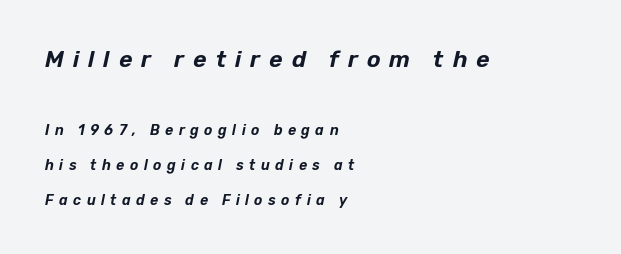
The area under the type is left untouched. Italic: yes, the glyphs are oblique. The tracking jumps out immediately: characters are airy and widely separated. Caption: upper text group enlarged, lower text group reduced.
